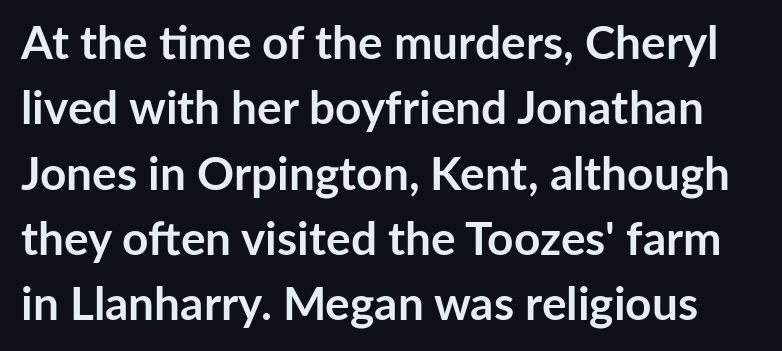
{"serif": "no", "italic": "no", "bold": "yes", "weight": "semibold", "width": "normal", "stroke_contrast": "low", "x_height": "medium", "monospaced": "no", "underline": "no", "line_spacing": "normal", "line_spacing_ratio": 1.42, "letter_spacing": "normal", "letter_spacing_em": 0.0, "glyph_px": 46}
